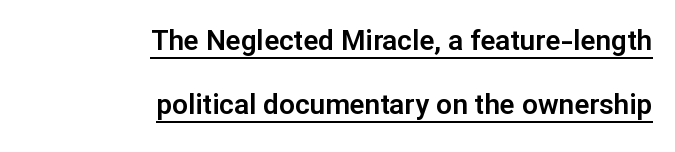
The image shows 28 px sans-serif type, upright; set right-aligned, loose line spacing (2.3x), normal letter spacing, underlined; low stroke contrast and a medium x-height.
